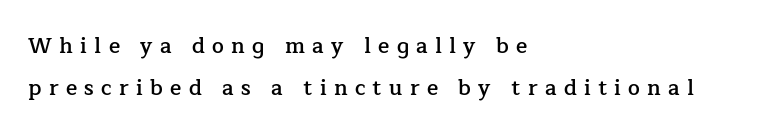
{"italic": "no", "bold": "semi", "underline": "no", "align": "left", "line_spacing": "loose", "line_spacing_ratio": 2.02, "letter_spacing": "wide", "letter_spacing_em": 0.35, "glyph_px": 21}
